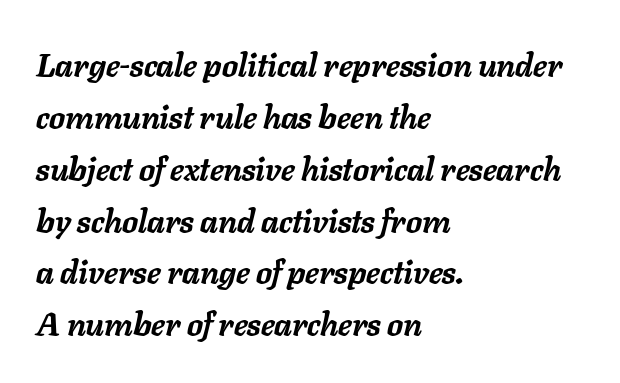
Q: Is the text bold? A: Yes.
Q: Is the text italic (slanted)? A: Yes, it leans right by about 11 degrees.
Q: Is the text underlined? A: No.
Q: How is the paragraph aligned? A: Left-aligned.
Q: Is the spacing between letters normal or unusually wide? A: Normal.
Q: Is the spacing between lines tight, normal or loose? A: Normal.
Q: Width (condensed, normal, or wide)? A: Normal.
Q: Stroke contrast? A: Low.
Q: x-height? A: Medium.
Q: Monospaced? A: No.
